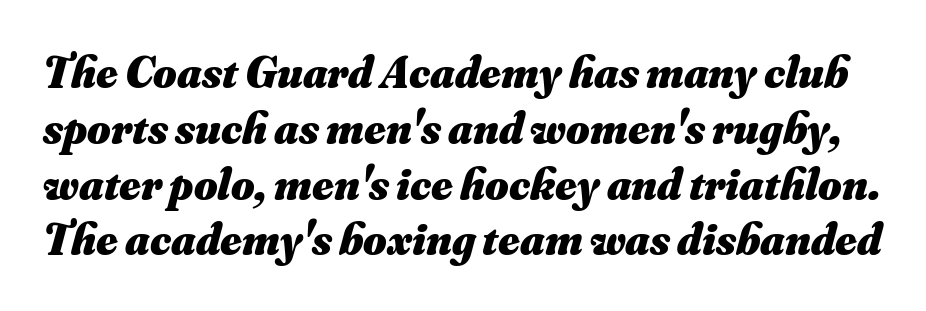
The image shows 45 px heavy type, italic (leaning right); set line spacing 1.24x, normal letter spacing, not underlined; medium stroke contrast and a small x-height.
